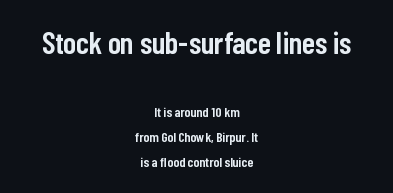
{"serif": "no", "italic": "no", "bold": "semi", "weight": "semibold", "width": "condensed", "stroke_contrast": "low", "x_height": "medium", "monospaced": "no", "underline": "no", "align": "center", "line_spacing_ratio": 1.78, "letter_spacing": "normal", "letter_spacing_em": 0.0, "larger_block": "first", "size_ratio": 2.21, "glyph_px": 31}
